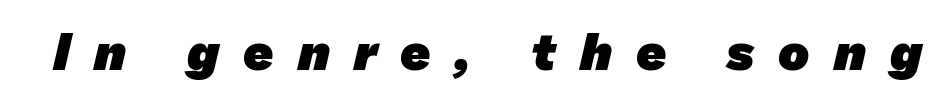
The image shows 52 px heavy sans-serif type; set unusually wide letter spacing (+0.46 em), not underlined; low stroke contrast and a medium x-height.
